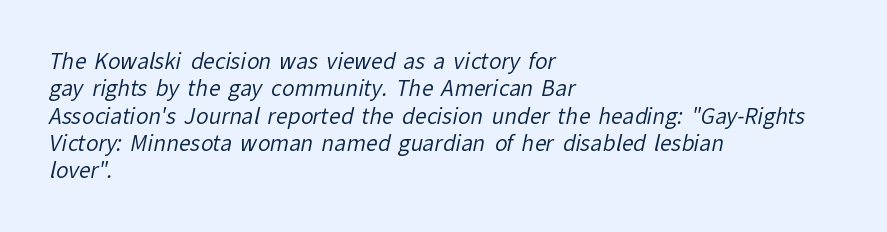
The image shows 21 px text type; set left-aligned, normal line spacing (1.3x), normal letter spacing, not underlined.
